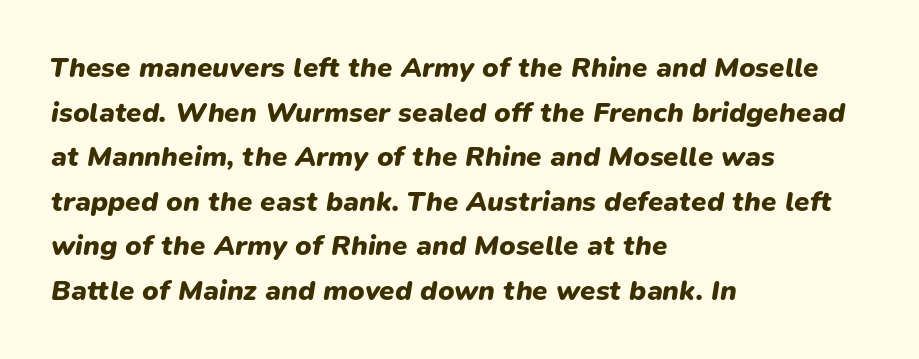
Yep, that's italic — everything's leaning. Glyph-to-glyph distance matches everyday printed text. A typesetter would call this leading conventional body-copy spacing. Only glyphs here, with clear space below each row. The face used here is proportionally spaced, like ordinary book or web type.
